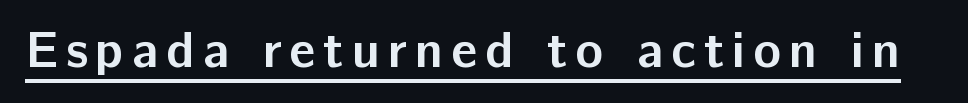
Q: Is the text bold? A: Yes.
Q: Is the text italic (slanted)? A: No, it is upright.
Q: Is the typeface a serif or a sans-serif typeface? A: Sans-serif.
Q: Is the text underlined? A: Yes.
Q: Width (condensed, normal, or wide)? A: Normal.
Q: Stroke contrast? A: Low.
Q: x-height? A: Medium.
Q: Monospaced? A: No.
